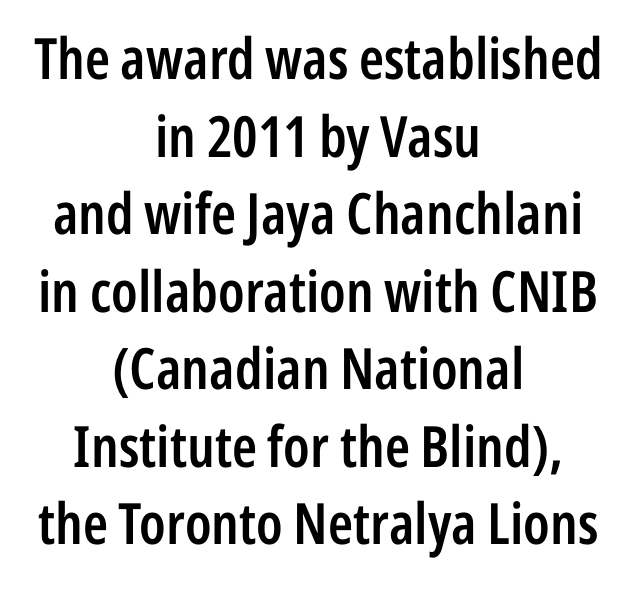
These lines are centered, leaving both edges ragged. Slightly chunky letters — semibold, I'd say, not full bold. Letterform terminals end flat and unadorned throughout the passage. Summary of vertical rhythm: regular, with standard interline spacing. The type is set solid horizontally, with unmodified tracking.
